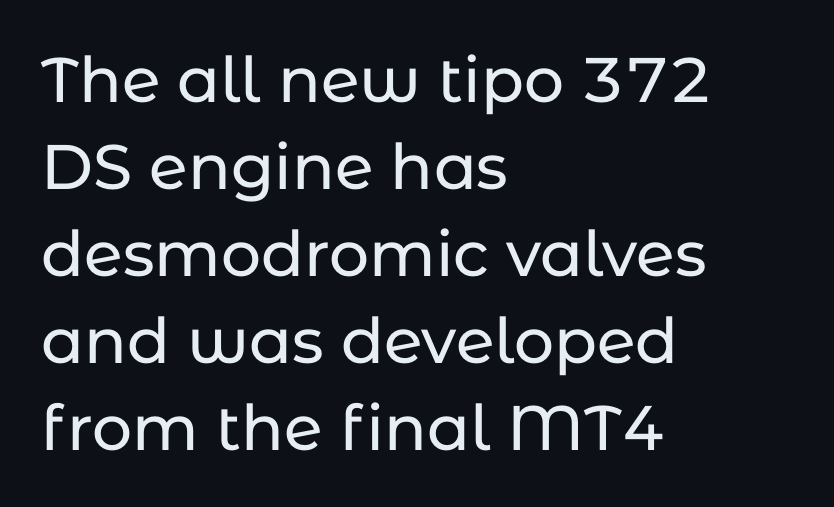
Does extra space separate the letters? No, they use regular spacing. Note the varied advance widths — an 'i' is clearly narrower than an 'm'. Is this a sans? Yes — the strokes have no serifs. Summary of vertical rhythm: regular, with standard interline spacing.
